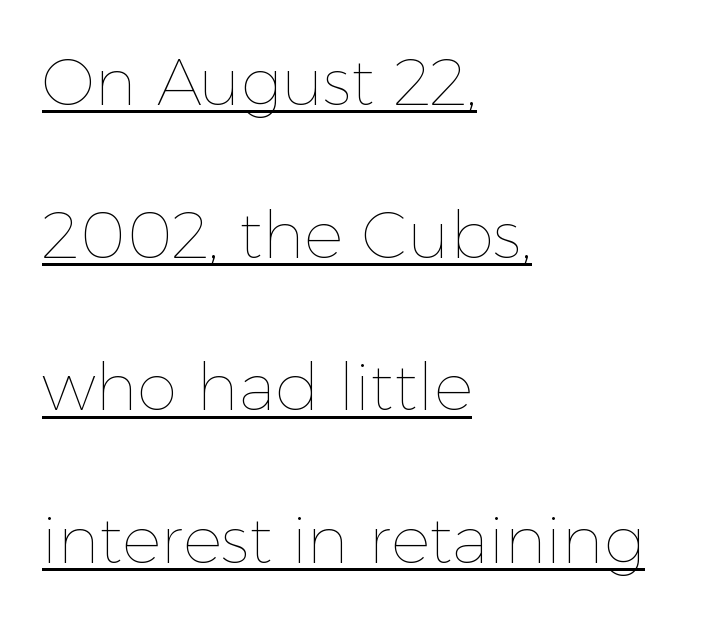
The image shows 65 px thin type, upright; set left-aligned, loose line spacing (2.35x), normal letter spacing, underlined; a medium x-height.
